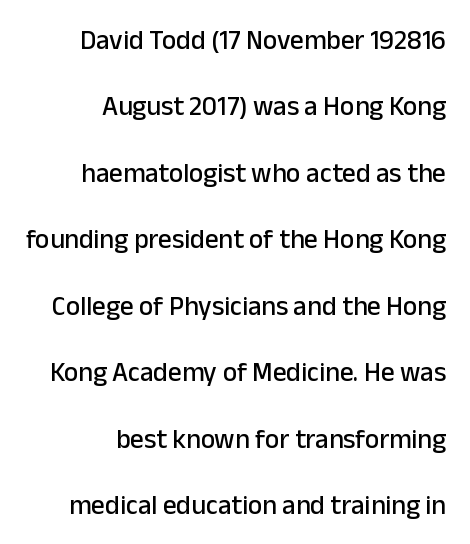
Q: Is the text italic (slanted)? A: No, it is upright.
Q: Is the text underlined? A: No.
Q: How is the paragraph aligned? A: Right-aligned.
Q: Is the spacing between letters normal or unusually wide? A: Normal.
Q: Is the spacing between lines tight, normal or loose? A: Loose.
